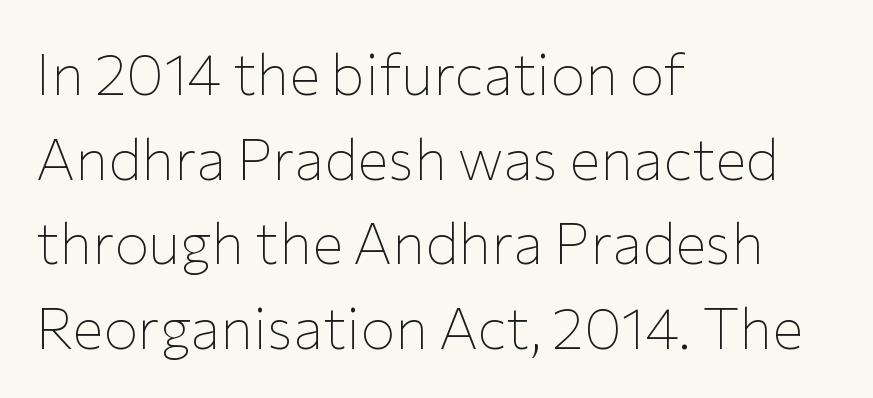
{"serif": "no", "italic": "no", "bold": "no", "weight": "thin", "width": "normal", "stroke_contrast": "low", "x_height": "medium", "monospaced": "no", "underline": "no", "align": "left", "line_spacing": "normal", "line_spacing_ratio": 1.46, "letter_spacing": "normal", "letter_spacing_em": 0.0, "glyph_px": 58}
